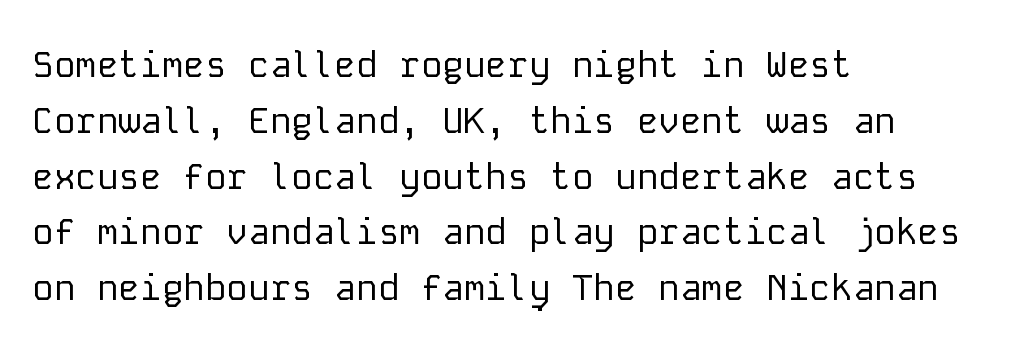
{"serif": "no", "italic": "no", "bold": "no", "weight": "regular", "width": "normal", "stroke_contrast": "low", "x_height": "medium", "monospaced": "yes", "underline": "no", "align": "left", "line_spacing": "normal", "line_spacing_ratio": 1.55, "letter_spacing": "normal", "letter_spacing_em": 0.0, "glyph_px": 36}
